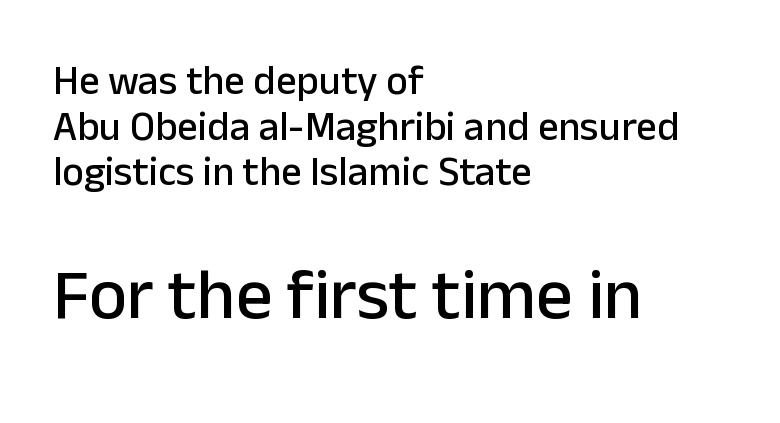
Q: Is the text italic (slanted)? A: No, it is upright.
Q: Is the typeface a serif or a sans-serif typeface? A: Sans-serif.
Q: Is the text underlined? A: No.
Q: How is the paragraph aligned? A: Left-aligned.
Q: Is the spacing between letters normal or unusually wide? A: Normal.
Q: Is the spacing between lines tight, normal or loose? A: Tight.
Q: Which block of text is set in a larger size, the first (top) or the second (bottom)? A: The second (bottom) one.
Q: Width (condensed, normal, or wide)? A: Normal.
Q: Stroke contrast? A: Low.
Q: x-height? A: Medium.
Q: Monospaced? A: No.
